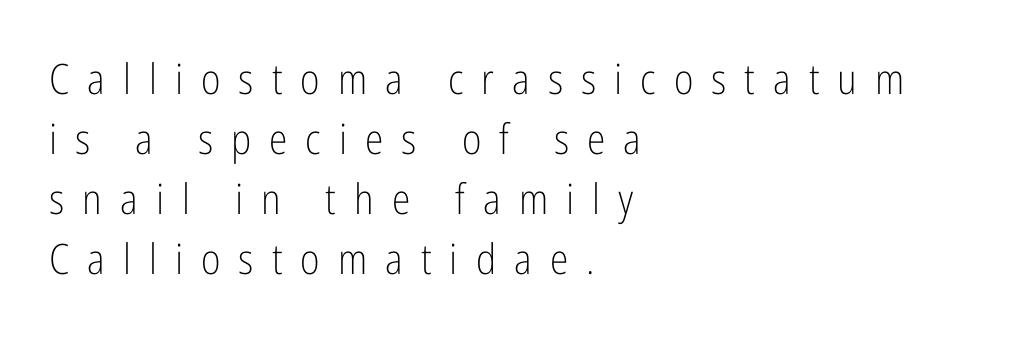
The baseline area is clear. Here the glyphs are tracked loosely, breaking word shapes into spaced letters. Stem width sits at or under what a default text font uses. Italic: no, the glyphs are upright roman.
